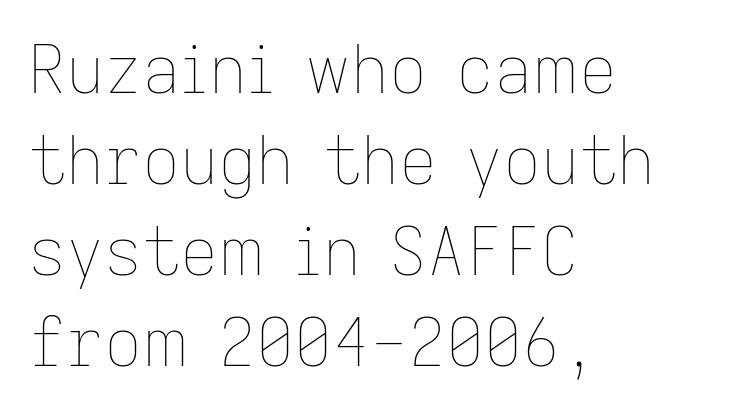
Q: Is the text bold? A: No.
Q: Is the text italic (slanted)? A: No, it is upright.
Q: Is the text underlined? A: No.
Q: How is the paragraph aligned? A: Left-aligned.
Q: Is the spacing between letters normal or unusually wide? A: Normal.
Q: Is the spacing between lines tight, normal or loose? A: Normal.
Q: Width (condensed, normal, or wide)? A: Normal.
Q: Stroke contrast? A: Low.
Q: x-height? A: Medium.
Q: Monospaced? A: No.
